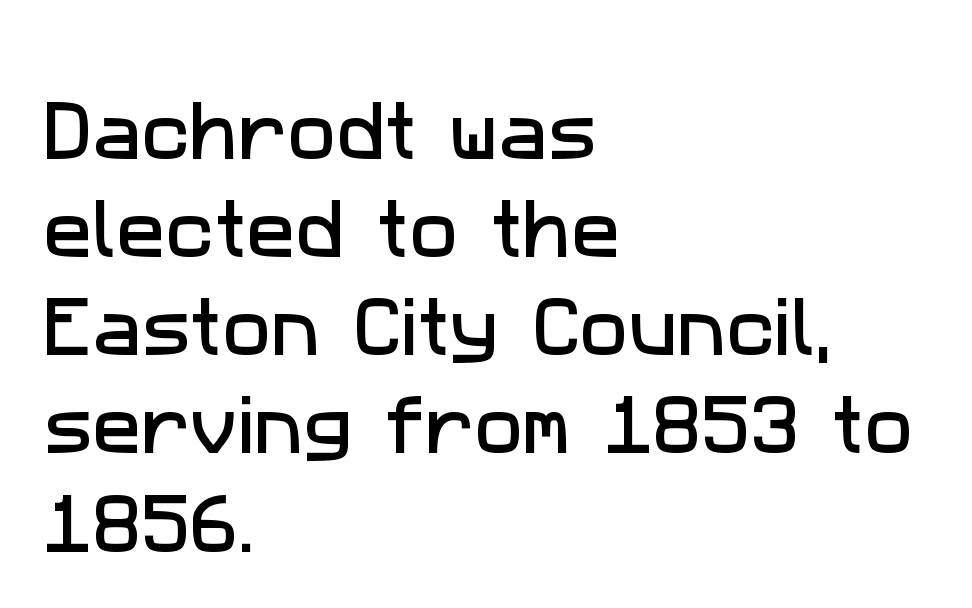
{"serif": "no", "width": "normal", "stroke_contrast": "low", "x_height": "medium", "monospaced": "no", "underline": "no", "align": "left", "line_spacing": "normal", "line_spacing_ratio": 1.51, "letter_spacing": "normal", "letter_spacing_em": 0.0, "glyph_px": 65}
